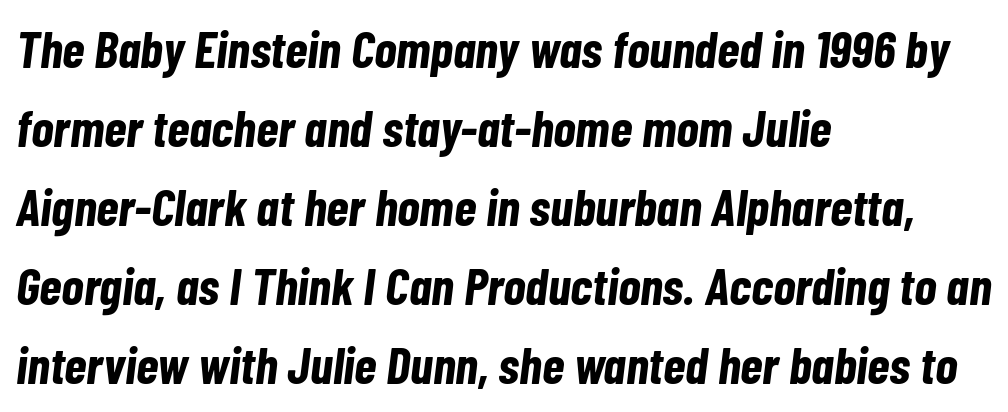
{"italic": "yes", "lean": "right", "slant_degrees": 7, "bold": "yes", "weight": "bold", "width": "condensed", "stroke_contrast": "low", "x_height": "medium", "monospaced": "no", "underline": "no", "align": "left", "line_spacing": "normal", "line_spacing_ratio": 1.52, "letter_spacing": "normal", "letter_spacing_em": 0.0, "glyph_px": 52}
